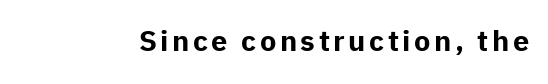
Q: Is the text bold? A: Yes.
Q: Is the text italic (slanted)? A: No, it is upright.
Q: Is the typeface a serif or a sans-serif typeface? A: Sans-serif.
Q: Is the text underlined? A: No.
Q: Width (condensed, normal, or wide)? A: Normal.
Q: Stroke contrast? A: Low.
Q: x-height? A: Medium.
Q: Monospaced? A: No.
